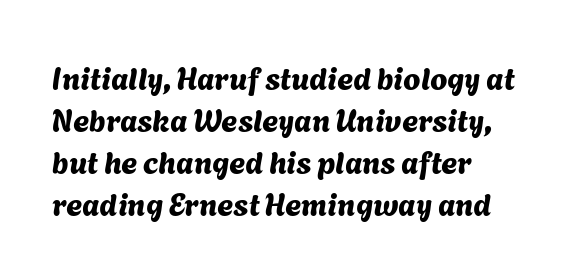
The image shows 31 px sans-serif type; set normal line spacing (1.35x), normal letter spacing, not underlined; medium stroke contrast and a medium x-height.
